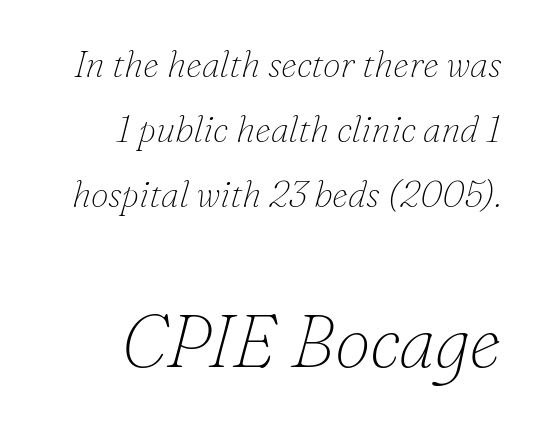
The image shows 73 px thin serif type, italic (leaning right); set right-aligned, line spacing 1.81x, normal letter spacing, not underlined; the second (bottom) block is 2.03x larger; low stroke contrast and a small x-height.
